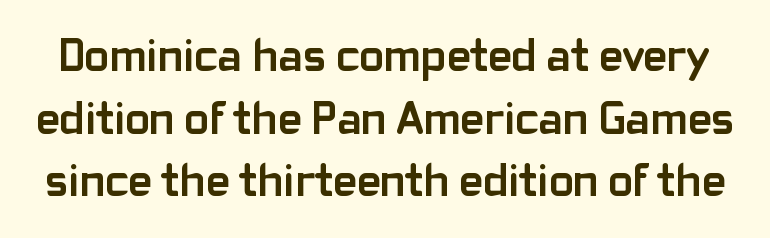
Q: Is the text bold? A: Yes.
Q: Is the text italic (slanted)? A: No, it is upright.
Q: Is the typeface a serif or a sans-serif typeface? A: Sans-serif.
Q: Is the text underlined? A: No.
Q: Is the spacing between letters normal or unusually wide? A: Normal.
Q: Is the spacing between lines tight, normal or loose? A: Normal.
Q: Width (condensed, normal, or wide)? A: Normal.
Q: Stroke contrast? A: Low.
Q: x-height? A: Medium.
Q: Monospaced? A: No.
